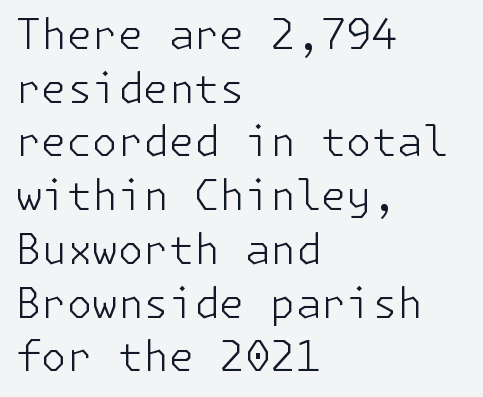
The image shows 41 px light sans-serif type, upright; set left-aligned, normal line spacing (1.31x), normal letter spacing, not underlined; low stroke contrast and a medium x-height.
